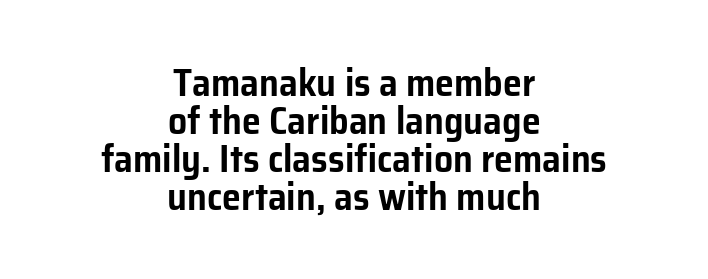
Letters rest on an invisible, unmarked baseline. Note the varied advance widths — an 'i' is clearly narrower than an 'm'. What kind of face is this? One without serifs — a sans. How are the letters spaced? Ordinarily, with no added tracking.
